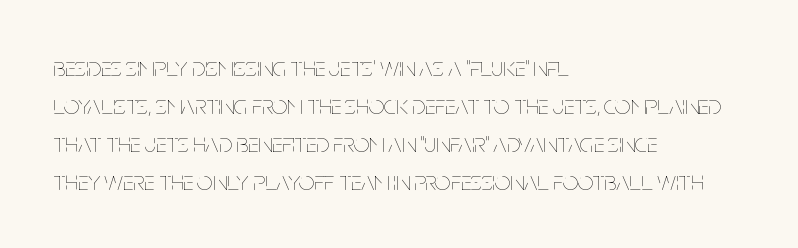
The image shows 27 px text type, upright; set left-aligned, normal line spacing (1.41x), normal letter spacing, not underlined.
